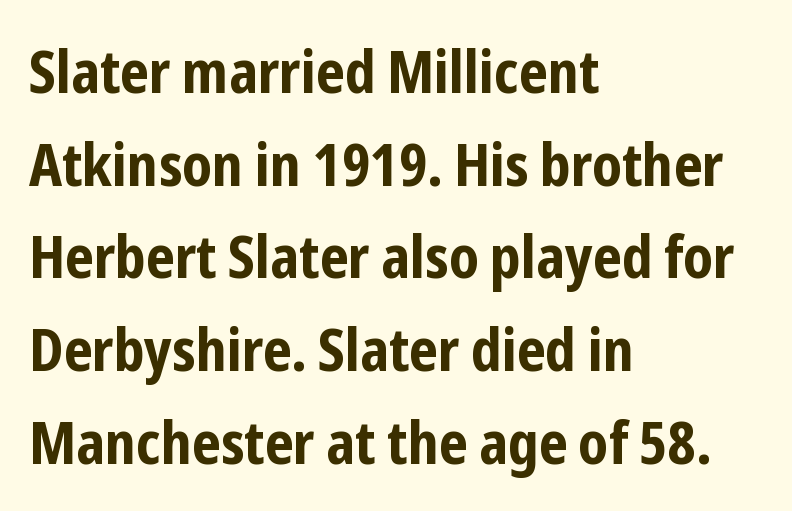
Stroke terminals: plain, sans-serif. Posture: upright roman. Letter spacing: default. Heavy-handed strokes throughout: this text is bold. This sample is left-justified, so line endings fall wherever the words run out. Character widths vary here, with narrow letters taking less room than wide ones.
